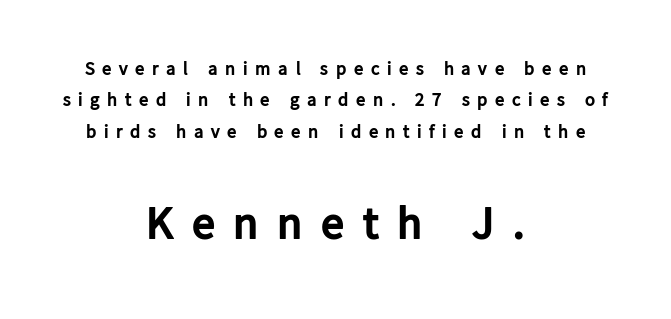
The image shows 47 px bold sans-serif type, upright; set centered, normal line spacing (1.65x), unusually wide letter spacing (+0.39 em), not underlined; the second (bottom) block is 2.47x larger; low stroke contrast and a medium x-height.
